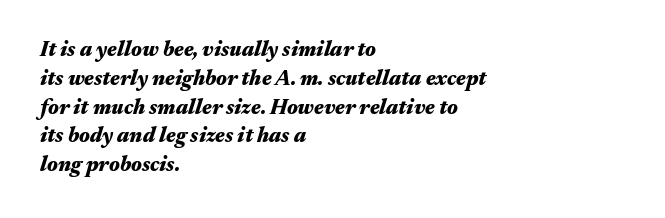
{"italic": "yes", "lean": "right", "slant_degrees": 17, "bold": "yes", "underline": "no", "align": "left", "line_spacing": "normal", "line_spacing_ratio": 1.37, "letter_spacing": "normal", "letter_spacing_em": 0.0, "glyph_px": 21}
